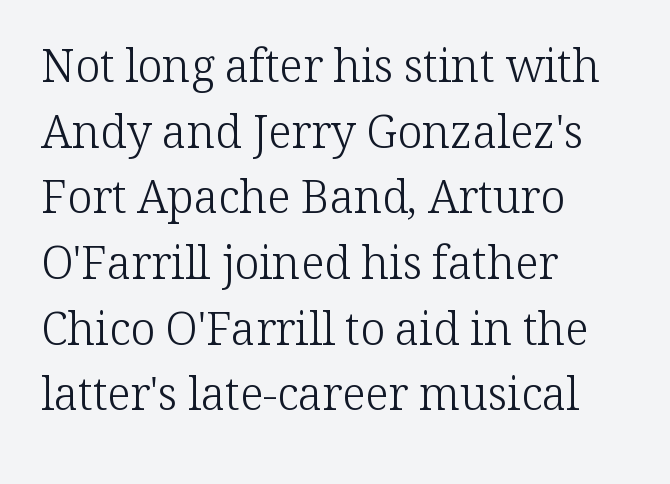
Q: Is the text bold? A: No.
Q: Is the text italic (slanted)? A: No, it is upright.
Q: Is the typeface a serif or a sans-serif typeface? A: Serif.
Q: Is the text underlined? A: No.
Q: How is the paragraph aligned? A: Left-aligned.
Q: Is the spacing between letters normal or unusually wide? A: Normal.
Q: Is the spacing between lines tight, normal or loose? A: Normal.
Q: Width (condensed, normal, or wide)? A: Normal.
Q: Stroke contrast? A: Low.
Q: x-height? A: Medium.
Q: Monospaced? A: No.
